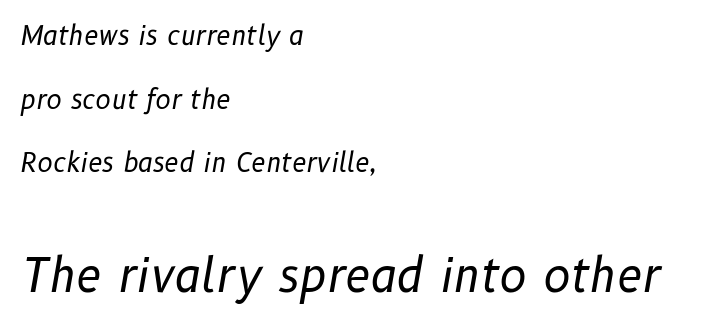
Does the copy run flush right? No — it runs flush left. Size contrast runs from small at the top to large at the bottom. The passage shown is not bold in any degree. The rendering applies a slant to the glyphs. Look at the tracking — it's just the regular setting, nothing added.
